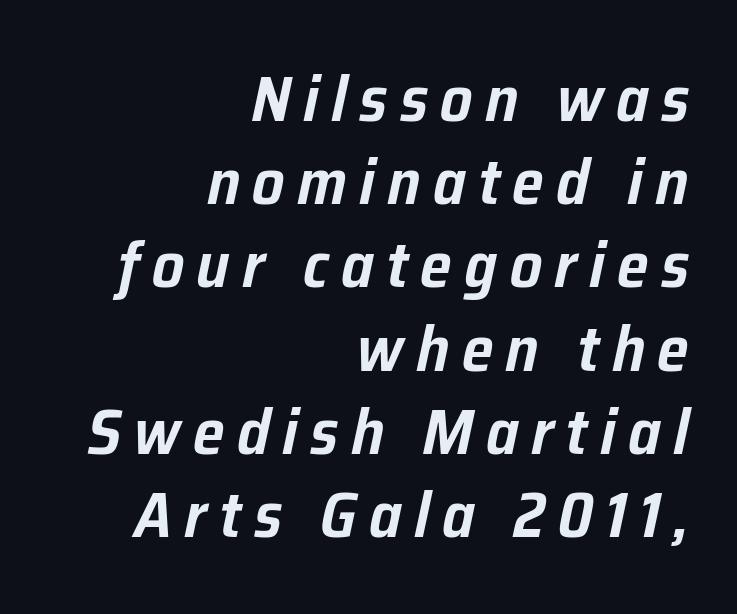
The image shows 64 px text type, italic (leaning right); set right-aligned, normal line spacing (1.3x), not underlined; low stroke contrast and a medium x-height.
